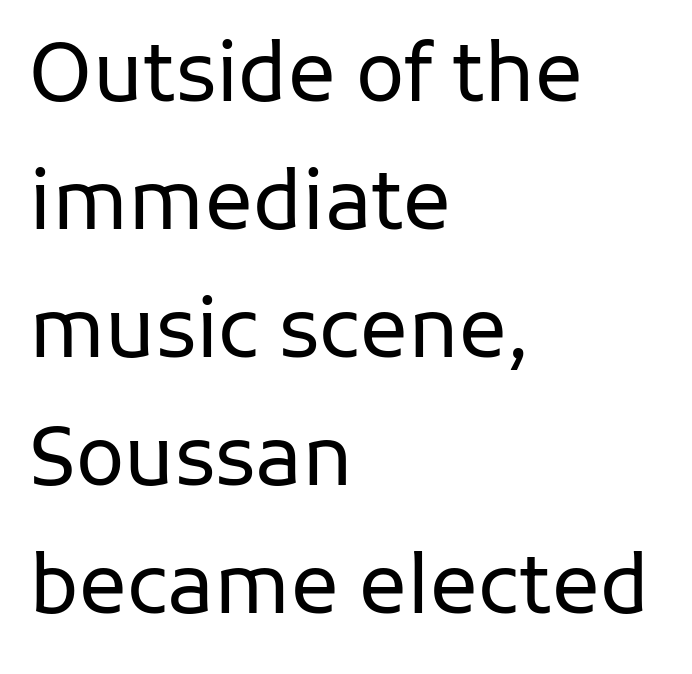
Q: Is the text bold? A: No.
Q: Is the text italic (slanted)? A: No, it is upright.
Q: Is the typeface a serif or a sans-serif typeface? A: Sans-serif.
Q: Is the text underlined? A: No.
Q: How is the paragraph aligned? A: Left-aligned.
Q: Is the spacing between letters normal or unusually wide? A: Normal.
Q: Is the spacing between lines tight, normal or loose? A: Normal.
Q: Width (condensed, normal, or wide)? A: Normal.
Q: Stroke contrast? A: Low.
Q: x-height? A: Medium.
Q: Monospaced? A: No.
